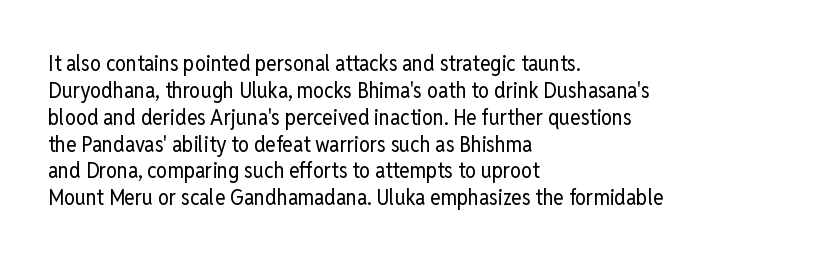
{"italic": "no", "bold": "no", "underline": "no", "align": "left", "line_spacing_ratio": 1.22, "letter_spacing": "normal", "letter_spacing_em": 0.0, "glyph_px": 22}
